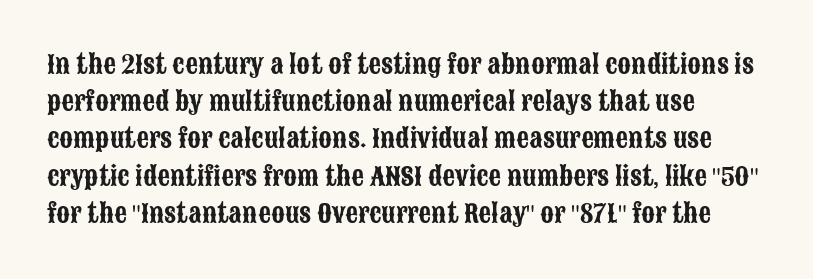
Q: Is the text italic (slanted)? A: No, it is upright.
Q: Is the text underlined? A: No.
Q: Is the spacing between letters normal or unusually wide? A: Normal.
Q: Is the spacing between lines tight, normal or loose? A: Normal.
